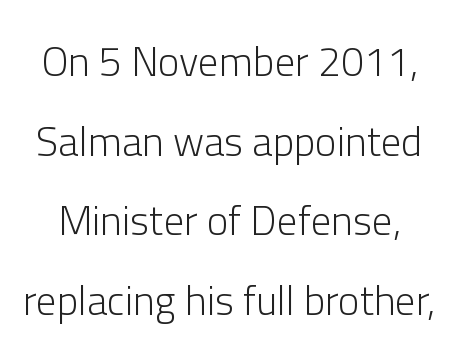
The image shows 41 px light sans-serif type, upright; set loose line spacing (1.94x), normal letter spacing, not underlined; low stroke contrast and a medium x-height.
